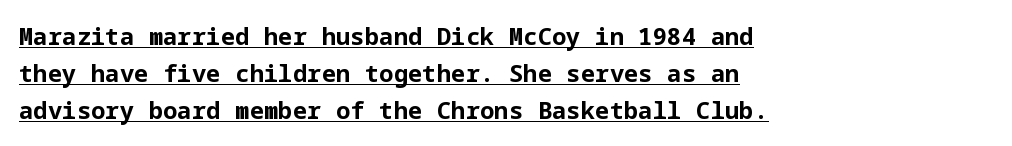
You'd pick this weight for a headline — it's a proper bold. There is no visible air inserted between adjacent glyphs. The face used here appears with an underline applied. This is roman type, the default non-slanted kind. A classic flush-left, rag-right setting is used for this passage. Compared with typical paragraphs, the rows here are spaced about the same.
